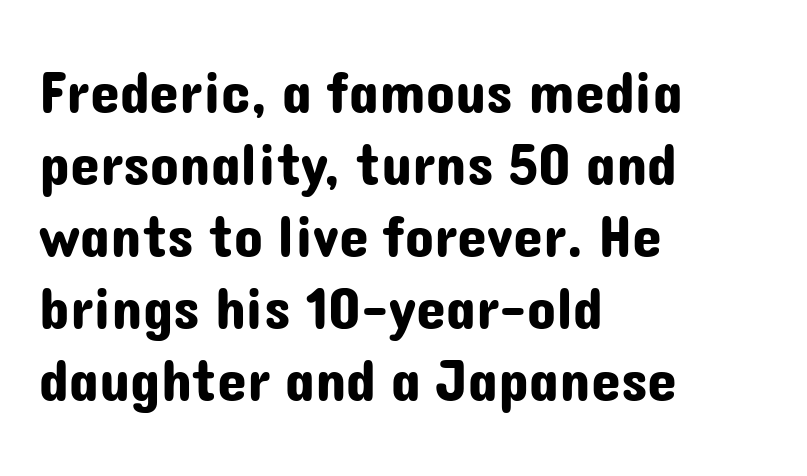
The image shows 60 px sans-serif type, upright; set left-aligned, line spacing 1.2x, normal letter spacing, not underlined; low stroke contrast and a medium x-height.
